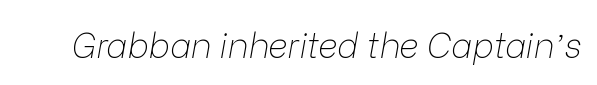
Q: Is the text bold? A: No.
Q: Is the text italic (slanted)? A: Yes, it leans right by about 9 degrees.
Q: Is the text underlined? A: No.
Q: Is the spacing between letters normal or unusually wide? A: Normal.
Q: Width (condensed, normal, or wide)? A: Normal.
Q: Stroke contrast? A: Low.
Q: x-height? A: Medium.
Q: Monospaced? A: No.
